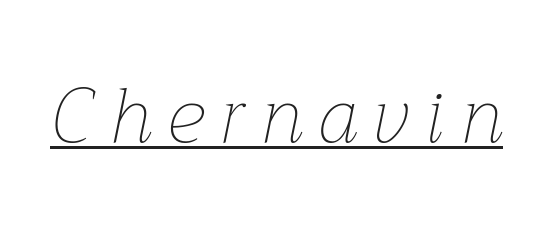
The image shows 76 px thin type, italic (leaning right); set unusually wide letter spacing (+0.21 em), underlined; low stroke contrast and a medium x-height.
